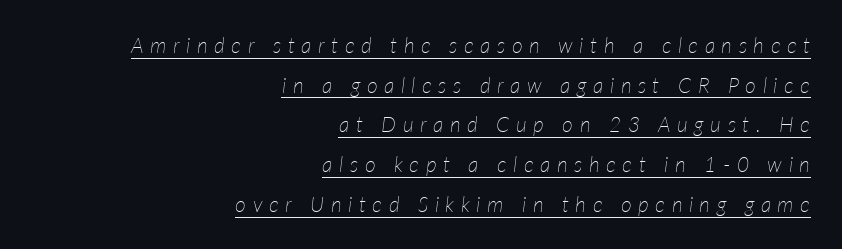
{"italic": "yes", "lean": "right", "slant_degrees": 7, "bold": "no", "underline": "yes", "align": "right", "line_spacing_ratio": 1.89, "letter_spacing": "wide", "letter_spacing_em": 0.31, "glyph_px": 21}
